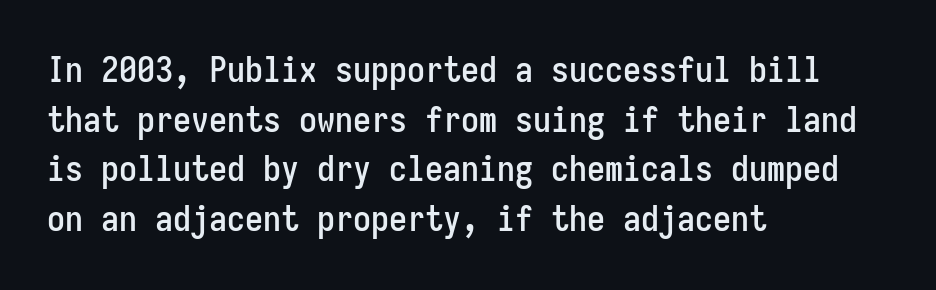
{"serif": "no", "italic": "no", "width": "condensed", "stroke_contrast": "low", "x_height": "medium", "monospaced": "yes", "underline": "no", "align": "left", "line_spacing": "normal", "line_spacing_ratio": 1.38, "letter_spacing": "normal", "letter_spacing_em": 0.0, "glyph_px": 36}
